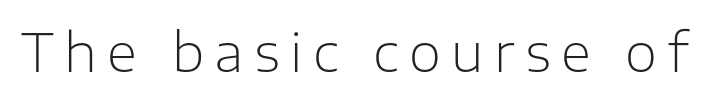
Q: Is the text bold? A: No.
Q: Is the text italic (slanted)? A: No, it is upright.
Q: Is the typeface a serif or a sans-serif typeface? A: Sans-serif.
Q: Is the text underlined? A: No.
Q: Is the spacing between letters normal or unusually wide? A: Unusually wide.
Q: Width (condensed, normal, or wide)? A: Normal.
Q: Stroke contrast? A: Low.
Q: x-height? A: Medium.
Q: Monospaced? A: No.
